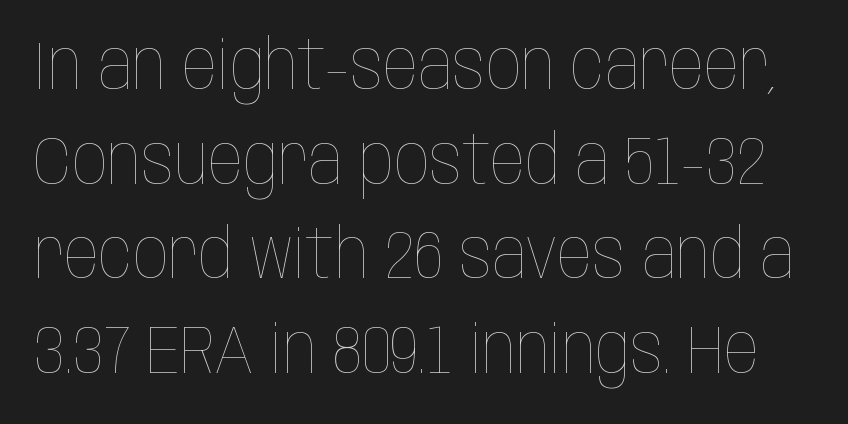
The letters advance in unequal steps, a hallmark of proportional type. Any mark beneath the type? The region is blank. The weight would be labelled regular, book, light, or lighter still. Ordinary non-slanted type is in use.
